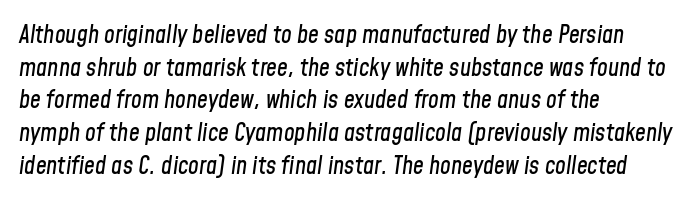
One-word summary of the alignment: left. No extra tracking has been applied to these lines. Slant detected: the letters are inclined. Baseline-to-baseline distance is the conventional proportion of letter height. Plain, unruled lines of type.
